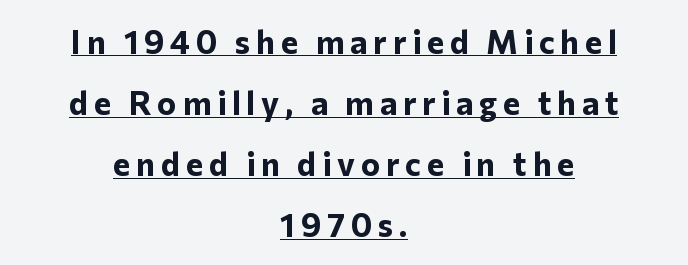
Q: Is the text bold? A: Yes.
Q: Is the text italic (slanted)? A: No, it is upright.
Q: Is the typeface a serif or a sans-serif typeface? A: Sans-serif.
Q: Is the text underlined? A: Yes.
Q: How is the paragraph aligned? A: Centered.
Q: Width (condensed, normal, or wide)? A: Normal.
Q: Stroke contrast? A: Low.
Q: x-height? A: Medium.
Q: Monospaced? A: No.
